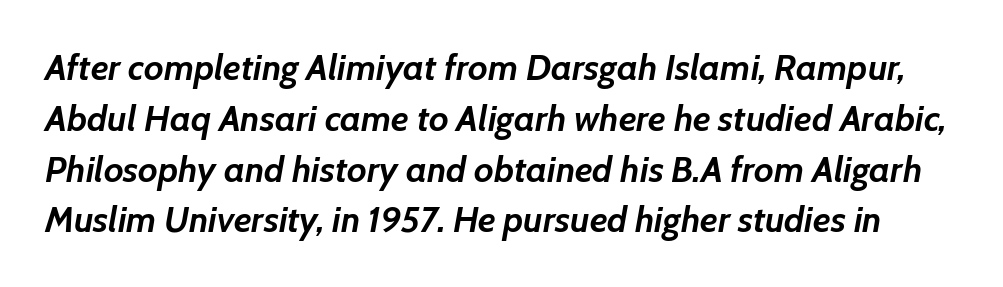
The image shows 36 px semibold type, italic (leaning right); set normal line spacing (1.41x), normal letter spacing, not underlined; low stroke contrast and a medium x-height.
